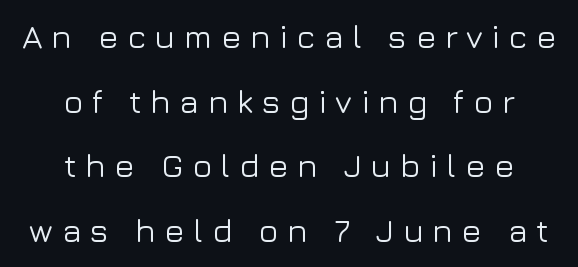
Q: Is the text italic (slanted)? A: No, it is upright.
Q: Is the typeface a serif or a sans-serif typeface? A: Sans-serif.
Q: Is the text underlined? A: No.
Q: How is the paragraph aligned? A: Centered.
Q: Is the spacing between letters normal or unusually wide? A: Unusually wide.
Q: Is the spacing between lines tight, normal or loose? A: Loose.
Q: Width (condensed, normal, or wide)? A: Normal.
Q: Stroke contrast? A: Low.
Q: x-height? A: Medium.
Q: Monospaced? A: No.
